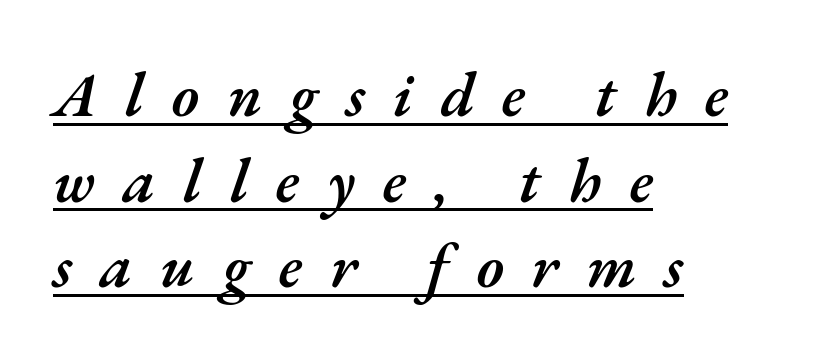
The passage shown leans; its letterforms are oblique. This sample has the flowing, uneven cadence of proportional lettering. Check the space under the baseline: a stroke is drawn there. The compositor pushed each line to the left boundary. Quick note: interline space is typical.
